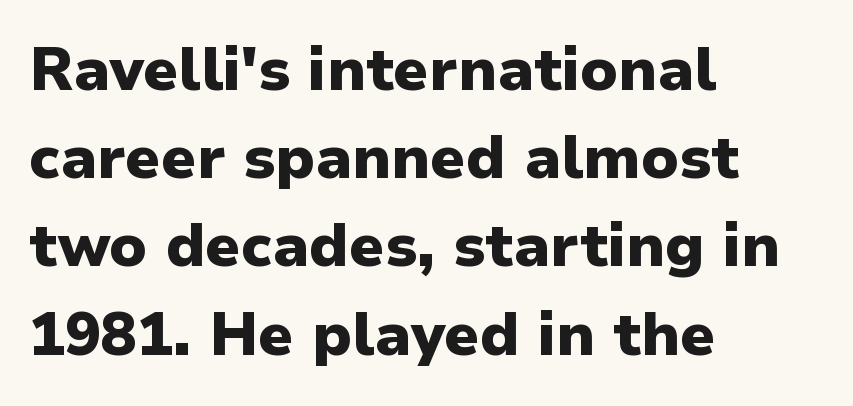
Q: Is the text bold? A: Yes.
Q: Is the text italic (slanted)? A: No, it is upright.
Q: Is the typeface a serif or a sans-serif typeface? A: Sans-serif.
Q: Is the text underlined? A: No.
Q: How is the paragraph aligned? A: Left-aligned.
Q: Is the spacing between letters normal or unusually wide? A: Normal.
Q: Is the spacing between lines tight, normal or loose? A: Normal.
Q: Width (condensed, normal, or wide)? A: Normal.
Q: Stroke contrast? A: Low.
Q: x-height? A: Medium.
Q: Monospaced? A: No.
